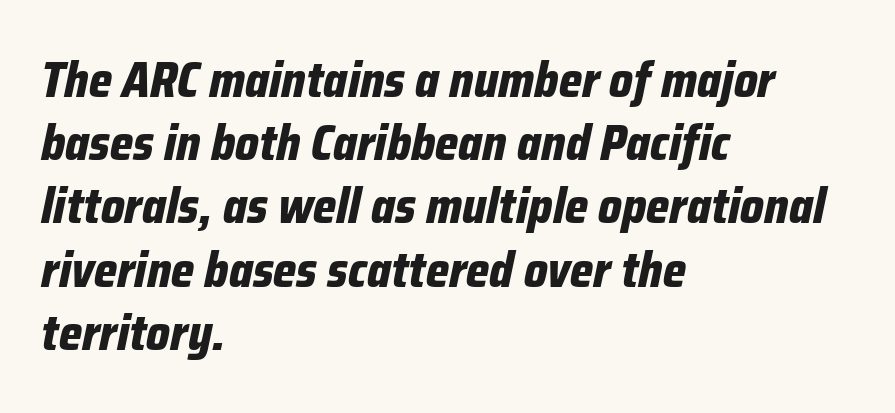
Q: Is the text bold? A: Yes.
Q: Is the text italic (slanted)? A: Yes, it leans right by about 12 degrees.
Q: Is the text underlined? A: No.
Q: How is the paragraph aligned? A: Left-aligned.
Q: Is the spacing between letters normal or unusually wide? A: Normal.
Q: Is the spacing between lines tight, normal or loose? A: Normal.
Q: Width (condensed, normal, or wide)? A: Condensed.
Q: Stroke contrast? A: Low.
Q: x-height? A: Medium.
Q: Monospaced? A: No.
